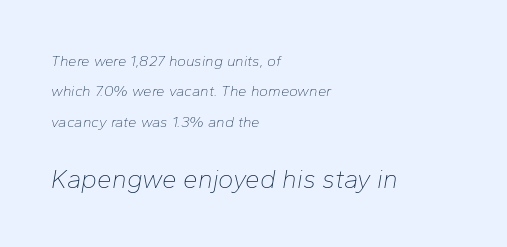
The space beneath each line is pristine and unruled. Glyph-to-glyph distance matches everyday printed text. Weight: regular or lighter. Typesetter's note — lower block bumped up in size, upper block left smaller. The axis of the letterforms is tilted away from vertical.
